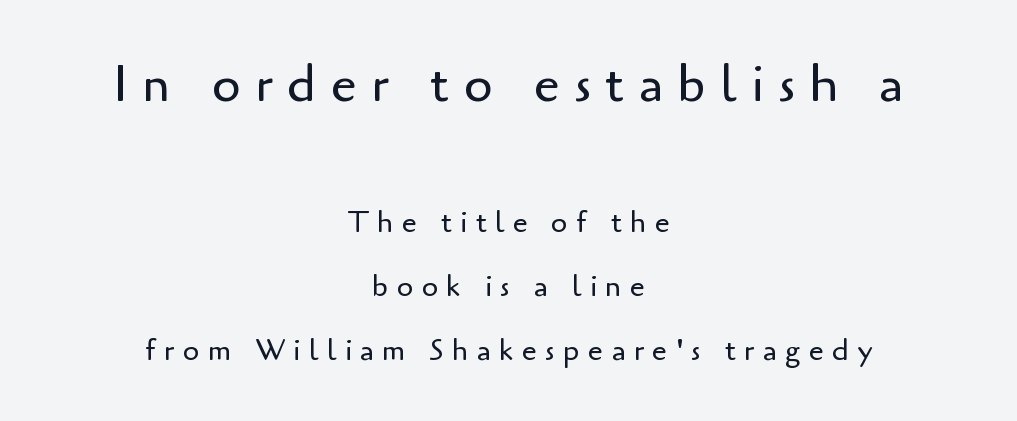
The image shows 52 px regular-weight sans-serif type, upright; set centered, loose line spacing (2.14x), unusually wide letter spacing (+0.27 em), not underlined; the first (top) block is 1.73x larger; low stroke contrast and a small x-height.
